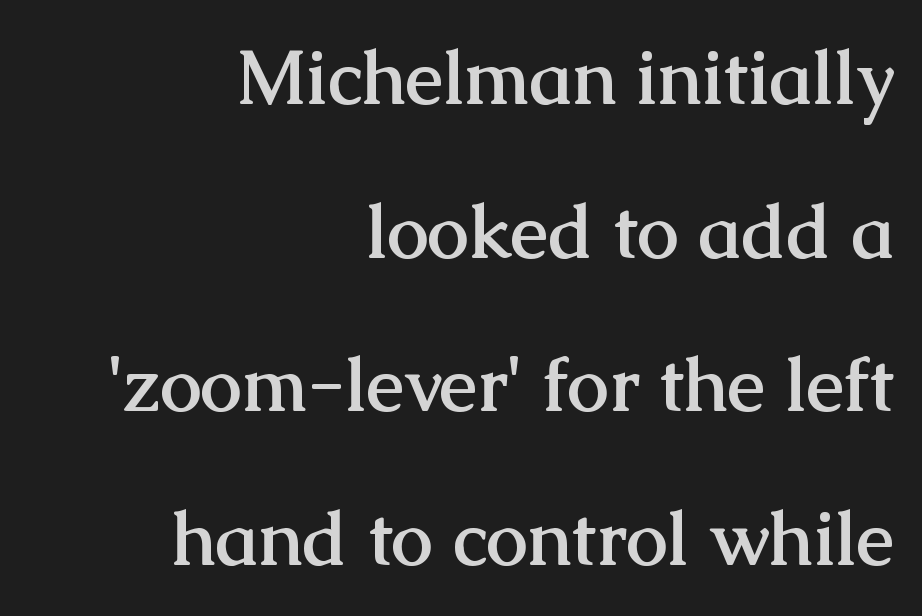
Q: Is the text bold? A: Yes.
Q: Is the text italic (slanted)? A: No, it is upright.
Q: Is the typeface a serif or a sans-serif typeface? A: Serif.
Q: Is the text underlined? A: No.
Q: How is the paragraph aligned? A: Right-aligned.
Q: Is the spacing between letters normal or unusually wide? A: Normal.
Q: Is the spacing between lines tight, normal or loose? A: Loose.
Q: Width (condensed, normal, or wide)? A: Normal.
Q: Stroke contrast? A: Medium.
Q: x-height? A: Medium.
Q: Monospaced? A: No.
